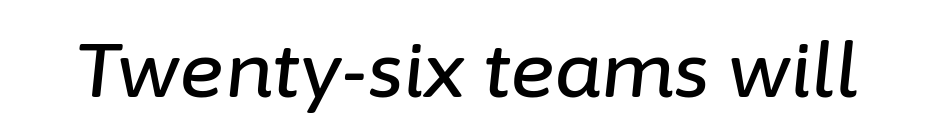
The font's italic variant was chosen for this text. The face used here is rendered with its standard letterfit. Check under the words: just untouched page. You could not count columns in this text — the font is proportionally spaced.
